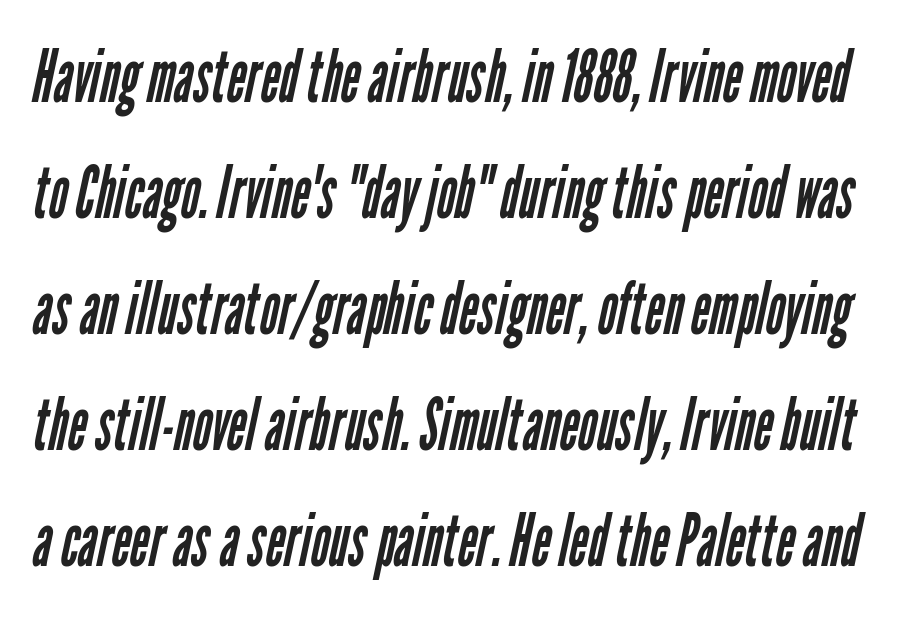
Here the designer chose a conventional face with non-uniform glyph widths. Leading matches the norm, producing a regular column. Weight: in the light-to-regular range. Check the space under the baseline: it is left empty. A typesetter would label this face a sans.
